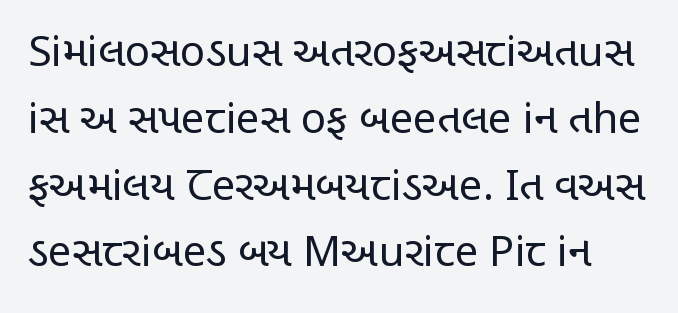
{"serif": "no", "italic": "no", "bold": "no", "weight": "regular", "width": "condensed", "stroke_contrast": "low", "x_height": "large", "monospaced": "no", "underline": "no", "line_spacing": "normal", "line_spacing_ratio": 1.59, "letter_spacing": "normal", "letter_spacing_em": 0.0, "glyph_px": 42}
